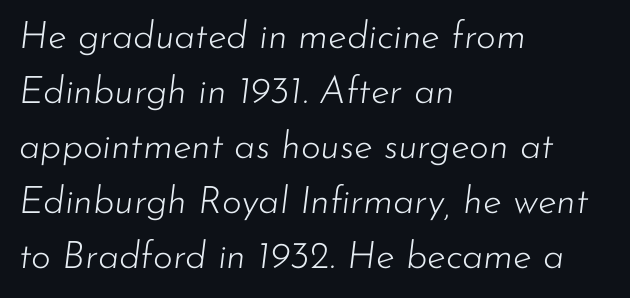
The image shows 38 px light type, italic (leaning right); set left-aligned, normal line spacing (1.45x), normal letter spacing, not underlined; low stroke contrast and a small x-height.
